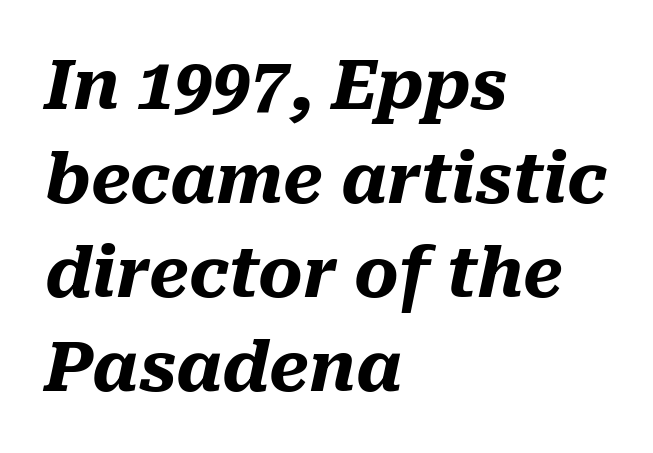
The image shows 68 px heavy type, italic (leaning right); set left-aligned, normal line spacing (1.38x), normal letter spacing, not underlined; medium stroke contrast and a medium x-height.
